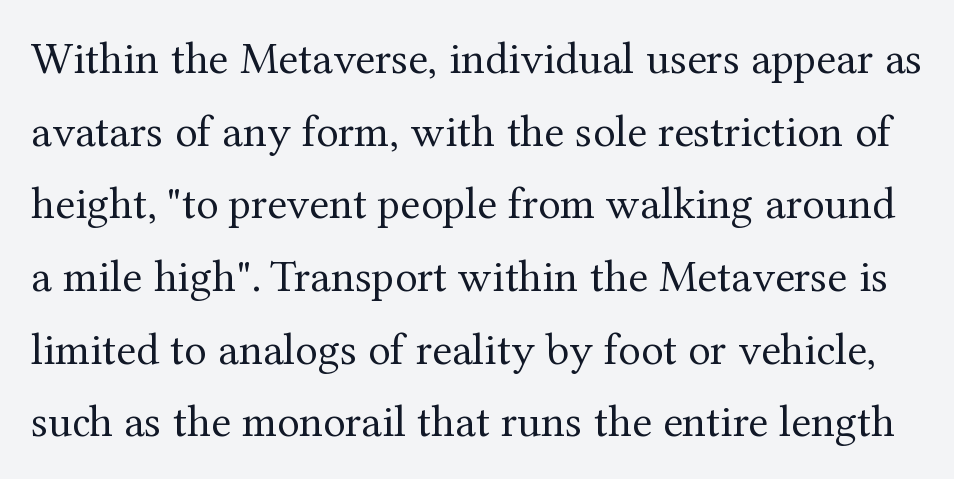
The image shows 46 px regular-weight serif type, upright; set normal line spacing (1.58x), normal letter spacing, not underlined; medium stroke contrast and a medium x-height.
